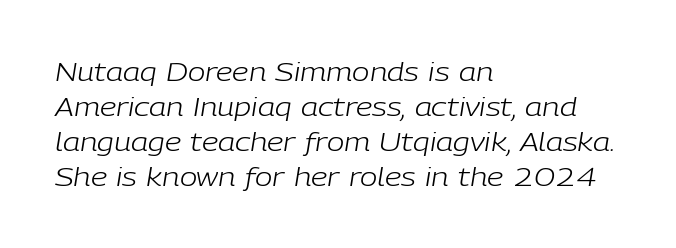
Q: Is the text bold? A: No.
Q: Is the text italic (slanted)? A: Yes, it leans right by about 9 degrees.
Q: Is the text underlined? A: No.
Q: How is the paragraph aligned? A: Left-aligned.
Q: Is the spacing between letters normal or unusually wide? A: Normal.
Q: Is the spacing between lines tight, normal or loose? A: Normal.
